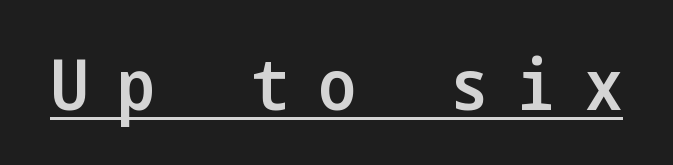
A typesetter would mark this as roman, not italic. This rendering employs a face without finishing strokes, i.e., a sans-serif. Typographic density is moderately raised because the face is semibold. Is the letter spacing exaggerated? Yes — the characters are pushed far apart. Looks like someone drew a line under every word here.
